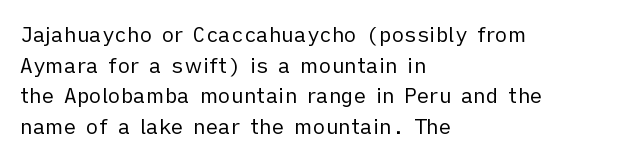
Q: Is the text bold? A: No.
Q: Is the text italic (slanted)? A: No, it is upright.
Q: Is the text underlined? A: No.
Q: How is the paragraph aligned? A: Left-aligned.
Q: Is the spacing between letters normal or unusually wide? A: Normal.
Q: Is the spacing between lines tight, normal or loose? A: Normal.
